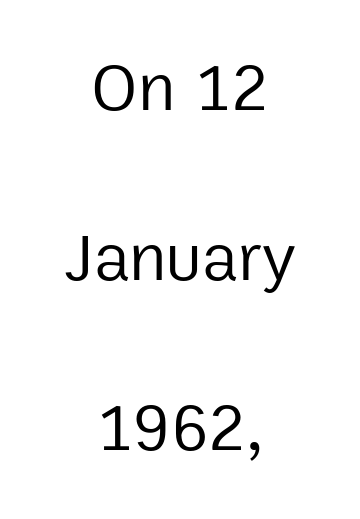
{"serif": "no", "italic": "no", "bold": "no", "weight": "regular", "width": "normal", "stroke_contrast": "low", "x_height": "medium", "monospaced": "no", "underline": "no", "align": "center", "line_spacing": "loose", "line_spacing_ratio": 2.5, "letter_spacing": "normal", "letter_spacing_em": 0.0, "glyph_px": 68}
